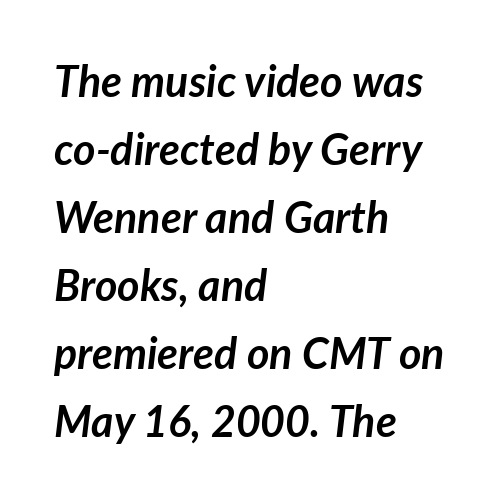
The image shows 43 px semibold type, italic (leaning right); set left-aligned, normal line spacing (1.58x), normal letter spacing, not underlined; low stroke contrast and a medium x-height.
